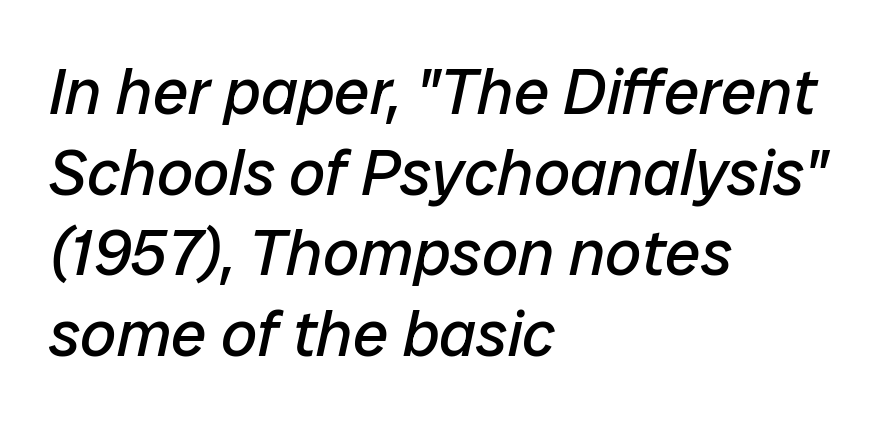
Q: Is the text bold? A: No.
Q: Is the text italic (slanted)? A: Yes, it leans right by about 12 degrees.
Q: Is the text underlined? A: No.
Q: How is the paragraph aligned? A: Left-aligned.
Q: Is the spacing between letters normal or unusually wide? A: Normal.
Q: Is the spacing between lines tight, normal or loose? A: Normal.
Q: Width (condensed, normal, or wide)? A: Normal.
Q: Stroke contrast? A: Low.
Q: x-height? A: Medium.
Q: Monospaced? A: No.
